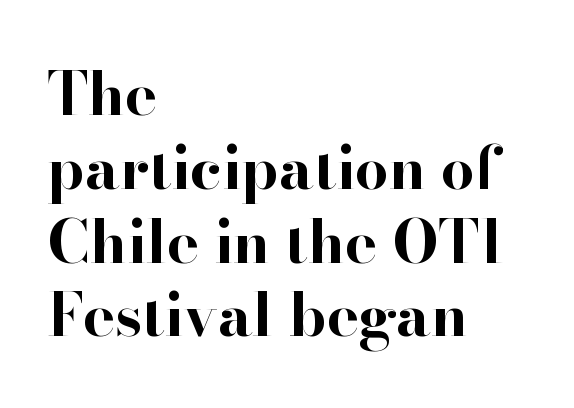
The passage shown is typed in a proportional face where columns would drift. There is no visible air inserted between adjacent glyphs. Does the weight exceed regular? Yes, all the way to bold. This sample uses an upright cut, with every glyph sitting square on the baseline.
